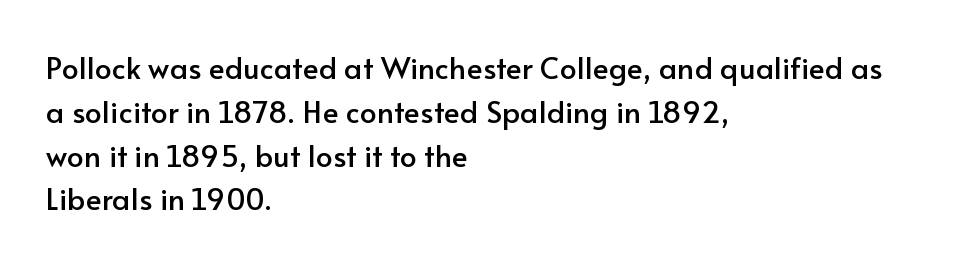
The image shows 30 px sans-serif type, upright; set left-aligned, normal line spacing (1.46x), normal letter spacing, not underlined; low stroke contrast and a small x-height.
